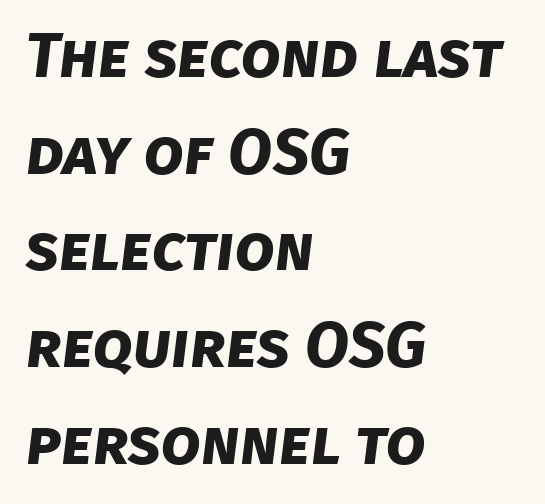
{"serif": "no", "bold": "yes", "weight": "bold", "width": "normal", "stroke_contrast": "low", "x_height": "large", "monospaced": "no", "underline": "no", "align": "left", "line_spacing": "normal", "line_spacing_ratio": 1.51, "letter_spacing": "normal", "letter_spacing_em": 0.0, "glyph_px": 64}
